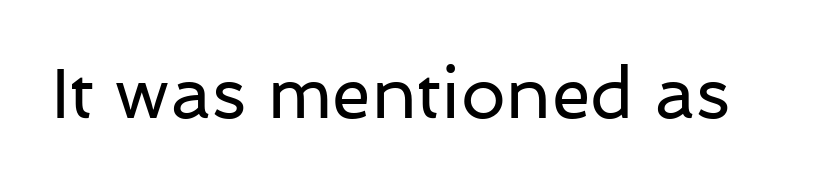
The image shows 71 px regular-weight sans-serif type, upright; set normal letter spacing, not underlined; low stroke contrast and a medium x-height.
